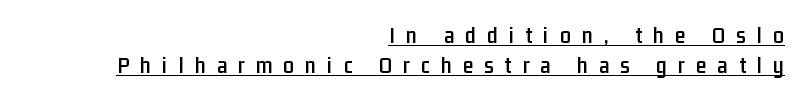
A typographer would call this underscored text. Posture: straight, roman, zero tilt. The paragraph has a hard right edge and a soft left edge. Interline gaps are of average width in this sample.
